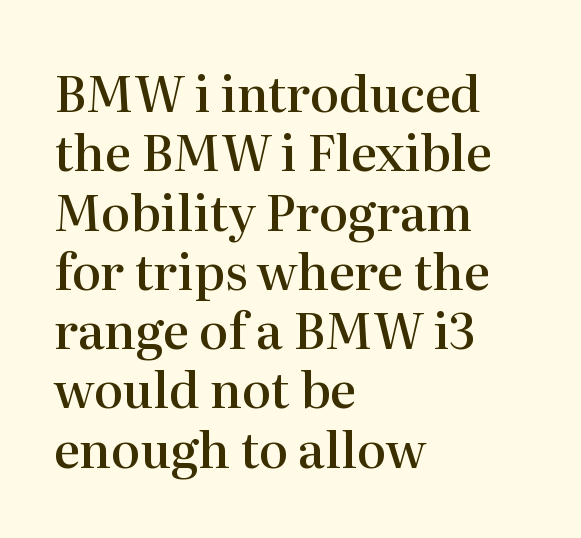
The image shows 49 px semibold serif type, upright; set left-aligned, line spacing 1.21x, normal letter spacing, not underlined; high stroke contrast and a medium x-height.
